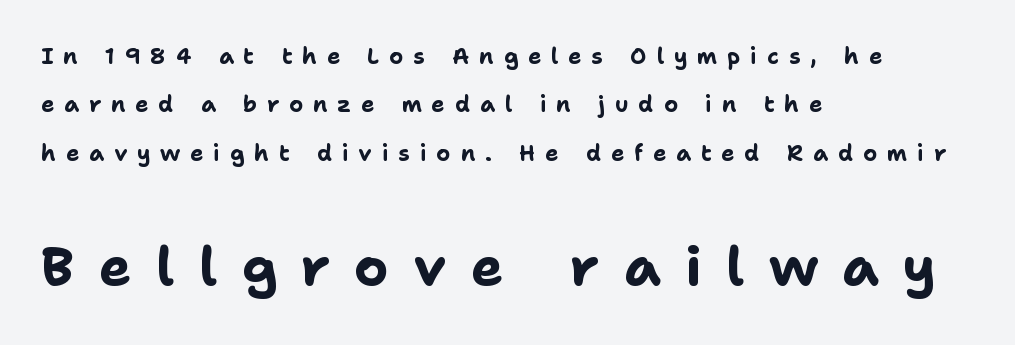
The image shows 54 px bold sans-serif type, upright; set left-aligned, loose line spacing (2.2x), unusually wide letter spacing (+0.45 em), not underlined; the second (bottom) block is 2.45x larger; low stroke contrast and a medium x-height.
